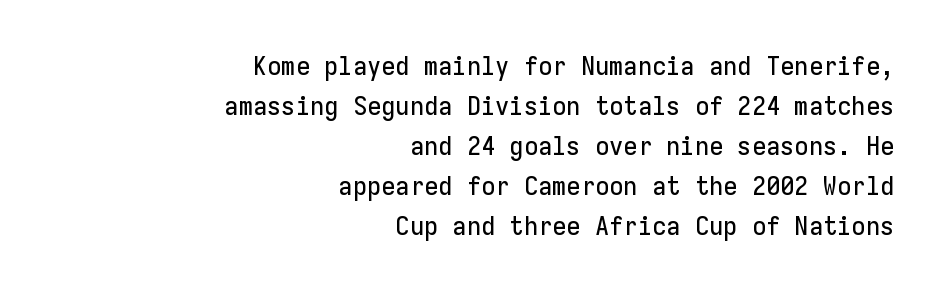
If you drew a line through each stem, it would be perfectly vertical. Does the copy run flush right? Yes — the right margin is perfectly even. Does the leading feel generous? No, just average. Nobody touched the tracking dial on this one. The gap between lines stays unmarked.
